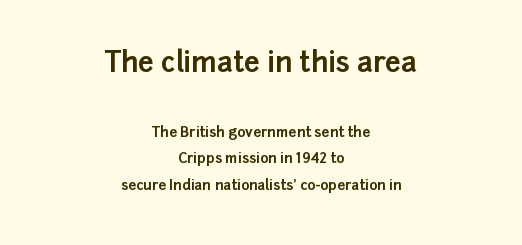
The image shows 28 px bold sans-serif type, upright; set centered, line spacing 1.88x, normal letter spacing, not underlined; the first (top) block is 2.0x larger; low stroke contrast and a medium x-height.
